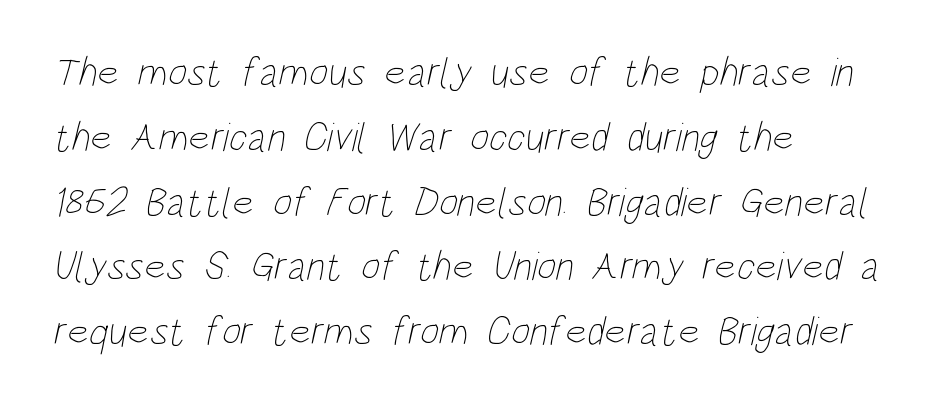
Honestly, the row spacing looks completely unremarkable. The lines are quadded left. A quiet, ordinary-to-light weight characterises the typeface. You could not count columns in this text — the font is proportionally spaced. Observe the ordinary spacing: letters are neighbours, not strangers. Descenders hang freely into open space.
